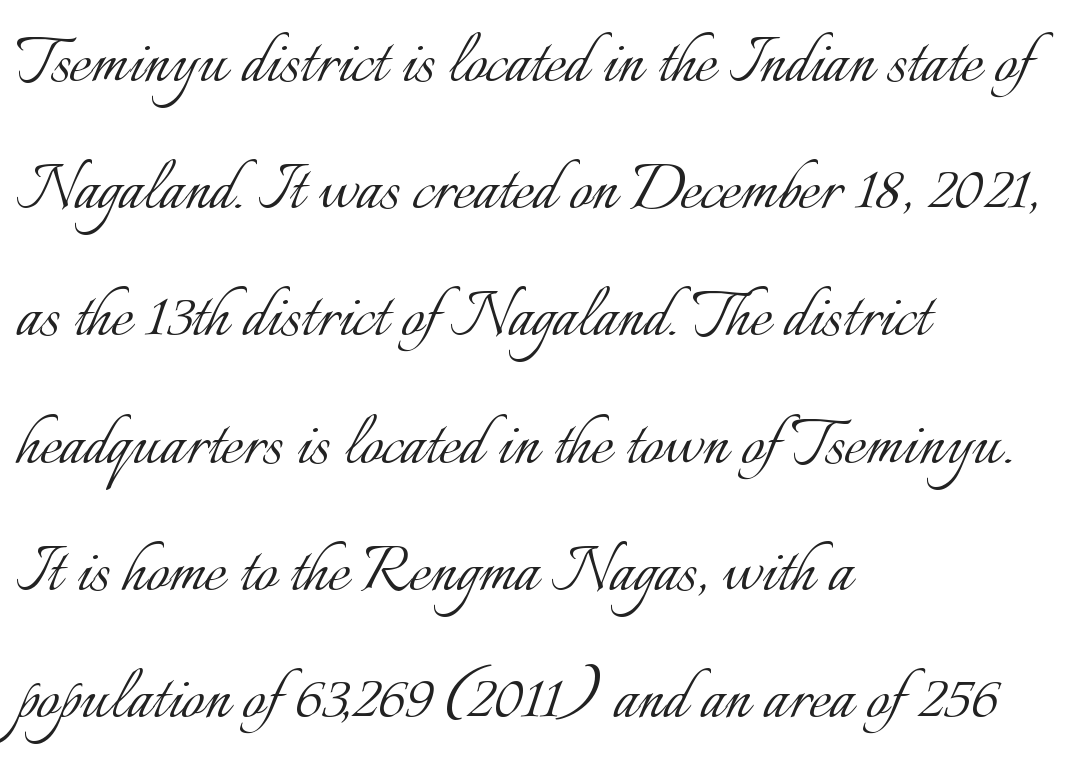
{"bold": "no", "weight": "light", "width": "normal", "stroke_contrast": "low", "x_height": "small", "monospaced": "no", "underline": "no", "align": "left", "line_spacing": "normal", "line_spacing_ratio": 1.59, "letter_spacing": "normal", "letter_spacing_em": 0.0, "glyph_px": 80}
